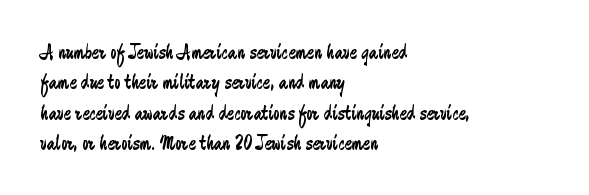
{"bold": "no", "underline": "no", "align": "left", "line_spacing": "normal", "line_spacing_ratio": 1.38, "letter_spacing": "normal", "letter_spacing_em": 0.0, "glyph_px": 22}
